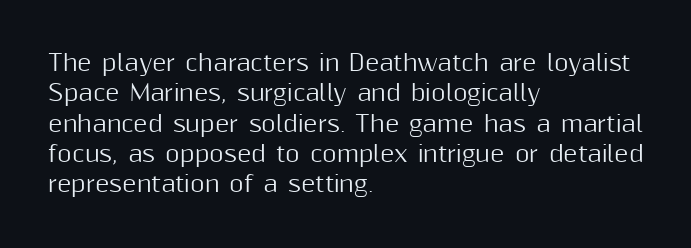
Descenders are the only things crossing below the line. The paragraph has a hard left edge and a soft right edge. Nothing unusual about the tracking: characters are spaced as the font intends. Vertically, the passage feels balanced, rows spaced as you'd expect. If you drew a line through each stem, it would be perfectly vertical.
